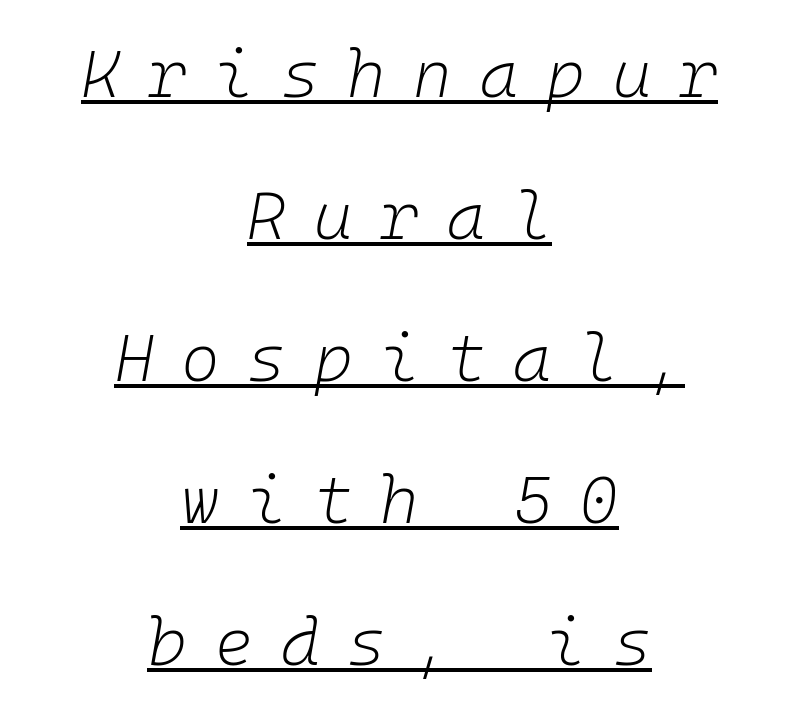
The letters march in equal steps, a hallmark of fixed-pitch type. Stems here are at most as thick as an everyday book face. Short and long lines alike share a common midpoint. There's an unmistakable incline to the writing here.
